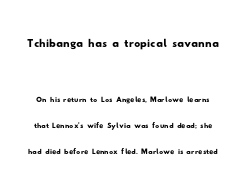
The line texture is even and compact thanks to regular tracking. Anything drawn beneath the words? Only blank space. Scale decreases going downward across the two blocks. Is this a fixed-width face? No — the glyphs have proportional, varying widths.
